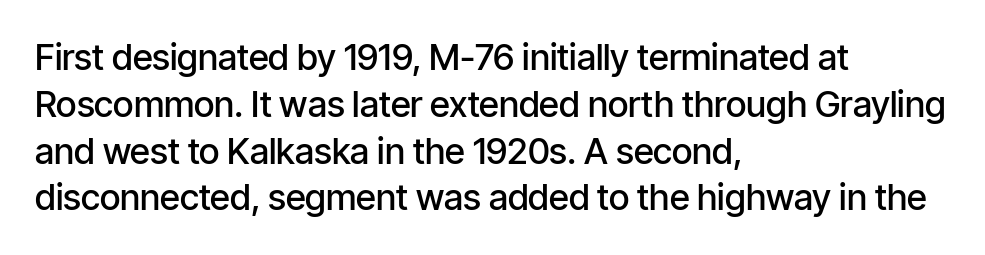
Q: Is the text bold? A: Semi-bold.
Q: Is the text italic (slanted)? A: No, it is upright.
Q: Is the typeface a serif or a sans-serif typeface? A: Sans-serif.
Q: Is the text underlined? A: No.
Q: How is the paragraph aligned? A: Left-aligned.
Q: Is the spacing between letters normal or unusually wide? A: Normal.
Q: Is the spacing between lines tight, normal or loose? A: Normal.
Q: Width (condensed, normal, or wide)? A: Condensed.
Q: Stroke contrast? A: Low.
Q: x-height? A: Medium.
Q: Monospaced? A: No.
